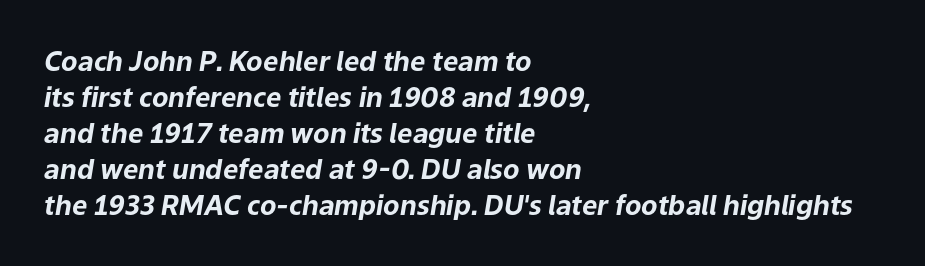
Q: Is the text bold? A: Yes.
Q: Is the text italic (slanted)? A: Yes, it leans right by about 9 degrees.
Q: Is the text underlined? A: No.
Q: How is the paragraph aligned? A: Left-aligned.
Q: Is the spacing between letters normal or unusually wide? A: Normal.
Q: Is the spacing between lines tight, normal or loose? A: Normal.
